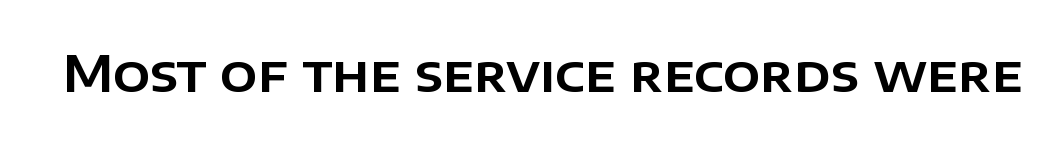
The image shows 49 px sans-serif type, upright; set normal letter spacing, not underlined; low stroke contrast and a large x-height.
